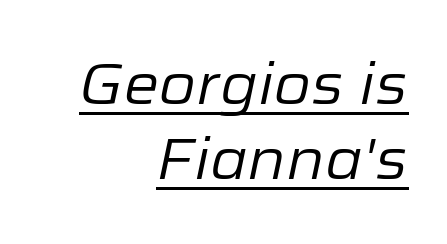
The typesetter chose a ragged-left arrangement here. Is this a fixed-width face? No — the glyphs have proportional, varying widths. This sample uses plain, unmodified letter spacing. The specimen includes a rule beneath the text block's lines.
